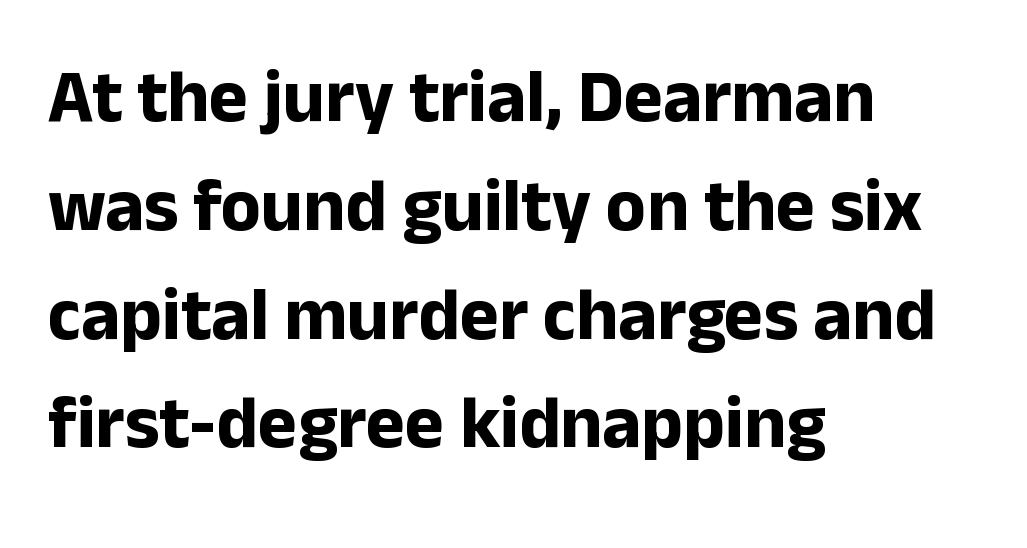
Q: Is the text bold? A: Yes.
Q: Is the text italic (slanted)? A: No, it is upright.
Q: Is the typeface a serif or a sans-serif typeface? A: Sans-serif.
Q: Is the text underlined? A: No.
Q: How is the paragraph aligned? A: Left-aligned.
Q: Is the spacing between letters normal or unusually wide? A: Normal.
Q: Is the spacing between lines tight, normal or loose? A: Normal.
Q: Width (condensed, normal, or wide)? A: Normal.
Q: Stroke contrast? A: Low.
Q: x-height? A: Medium.
Q: Monospaced? A: No.
